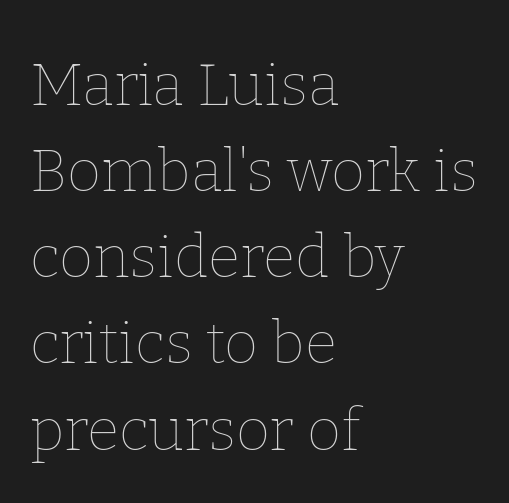
Q: Is the text bold? A: No.
Q: Is the text italic (slanted)? A: No, it is upright.
Q: Is the text underlined? A: No.
Q: How is the paragraph aligned? A: Left-aligned.
Q: Is the spacing between letters normal or unusually wide? A: Normal.
Q: Is the spacing between lines tight, normal or loose? A: Normal.
Q: Width (condensed, normal, or wide)? A: Normal.
Q: Stroke contrast? A: Low.
Q: x-height? A: Medium.
Q: Monospaced? A: No.
